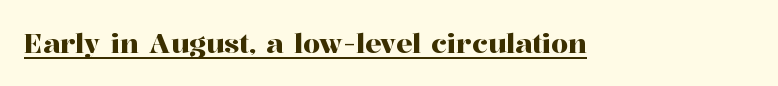
The image shows 27 px text type, upright; set normal letter spacing, underlined.
